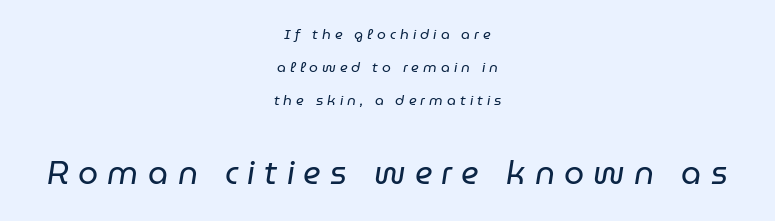
The image shows 32 px regular-weight type, italic (leaning right); set centered, loose line spacing (2.36x), unusually wide letter spacing (+0.29 em), not underlined; the second (bottom) block is 2.29x larger; low stroke contrast and a medium x-height.
